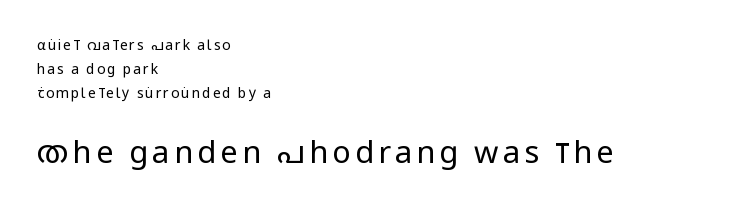
{"serif": "no", "italic": "no", "bold": "no", "weight": "regular", "width": "condensed", "stroke_contrast": "low", "x_height": "large", "monospaced": "no", "underline": "no", "align": "left", "line_spacing_ratio": 1.71, "larger_block": "second", "size_ratio": 2.21, "glyph_px": 31}
